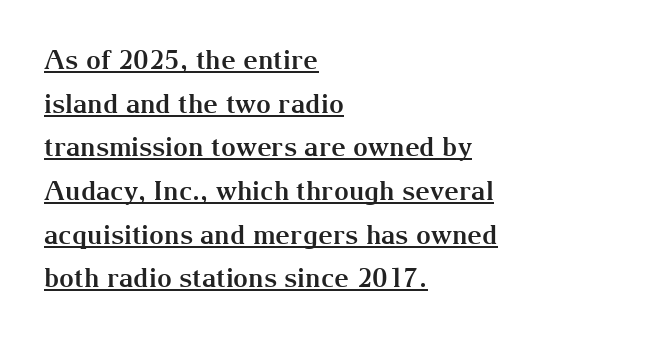
{"italic": "no", "bold": "yes", "underline": "yes", "align": "left", "line_spacing": "normal", "line_spacing_ratio": 1.68, "letter_spacing": "normal", "letter_spacing_em": 0.0, "glyph_px": 26}
